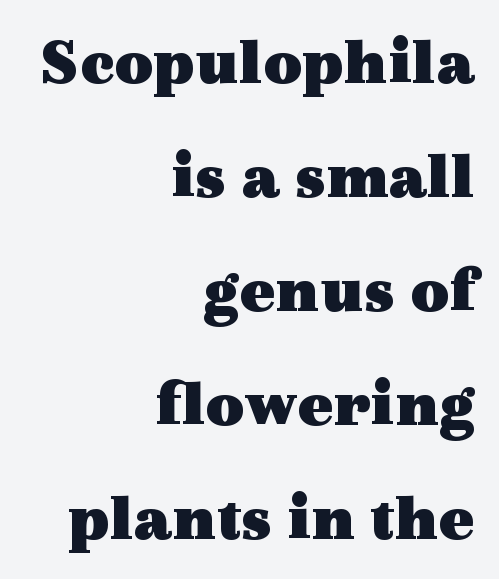
The image shows 67 px heavy, wide serif type, upright; set right-aligned, normal line spacing (1.7x), normal letter spacing, not underlined; a medium x-height.
